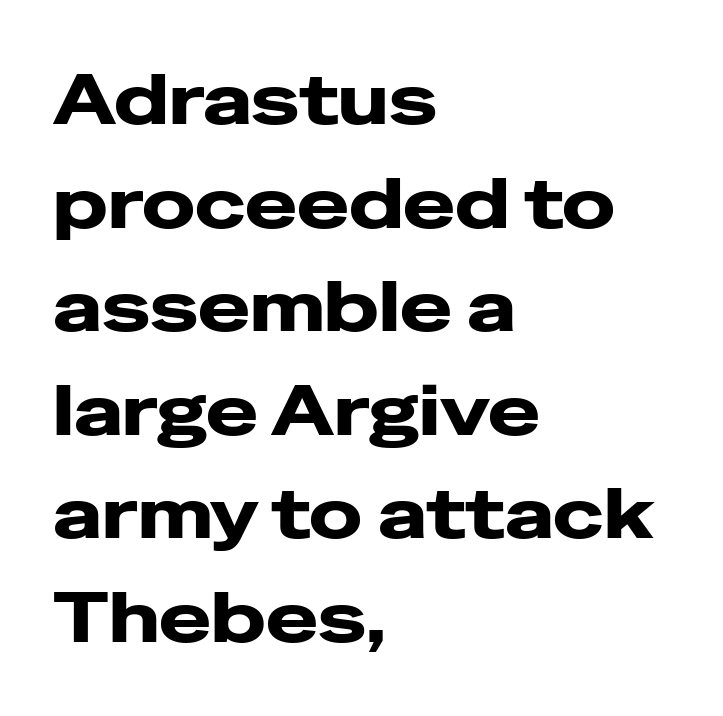
The image shows 70 px heavy, wide sans-serif type, upright; set left-aligned, normal line spacing (1.48x), normal letter spacing, not underlined; low stroke contrast and a medium x-height.
